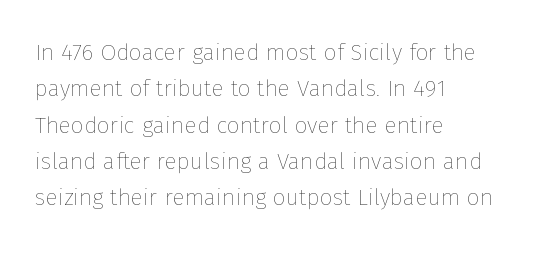
Compared with typical paragraphs, the rows here are spaced about the same. The letterforms sit at book weight or below. Ascenders rise straight up at ninety degrees. The lines are quadded left. Check the space under the baseline: it is left empty. Tracking value appears to be zero — textbook default spacing.
